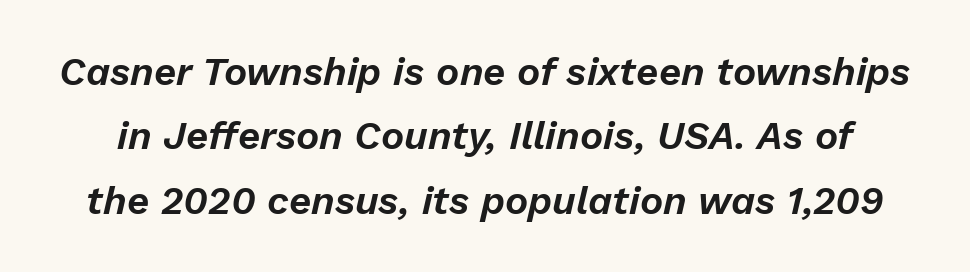
Q: Is the text italic (slanted)? A: Yes, it leans right by about 13 degrees.
Q: Is the text underlined? A: No.
Q: Is the spacing between letters normal or unusually wide? A: Normal.
Q: Is the spacing between lines tight, normal or loose? A: Normal.
Q: Width (condensed, normal, or wide)? A: Normal.
Q: Stroke contrast? A: Low.
Q: x-height? A: Medium.
Q: Monospaced? A: No.
